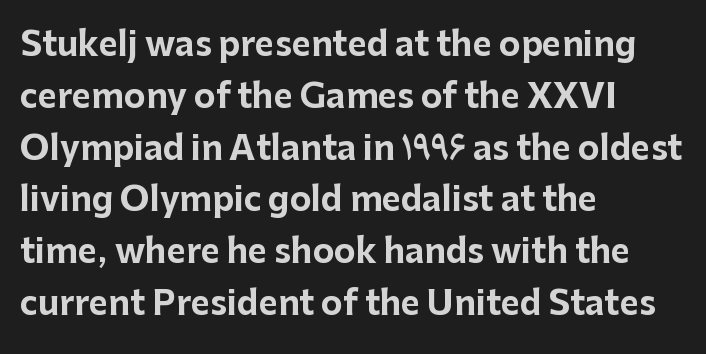
{"serif": "no", "italic": "no", "bold": "yes", "weight": "bold", "width": "normal", "stroke_contrast": "low", "x_height": "medium", "monospaced": "no", "underline": "no", "align": "left", "line_spacing": "normal", "line_spacing_ratio": 1.57, "letter_spacing": "normal", "letter_spacing_em": 0.0, "glyph_px": 33}
